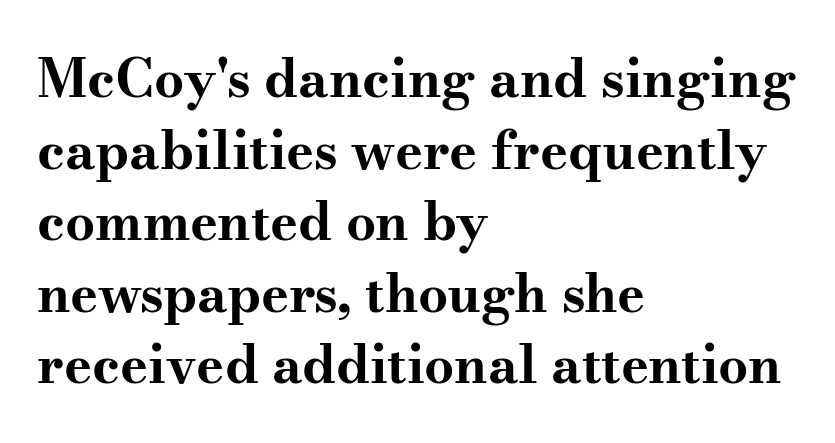
{"serif": "yes", "italic": "no", "bold": "yes", "weight": "bold", "width": "wide", "stroke_contrast": "medium", "x_height": "small", "monospaced": "no", "underline": "no", "align": "left", "line_spacing": "normal", "line_spacing_ratio": 1.35, "letter_spacing": "normal", "letter_spacing_em": 0.0, "glyph_px": 53}
